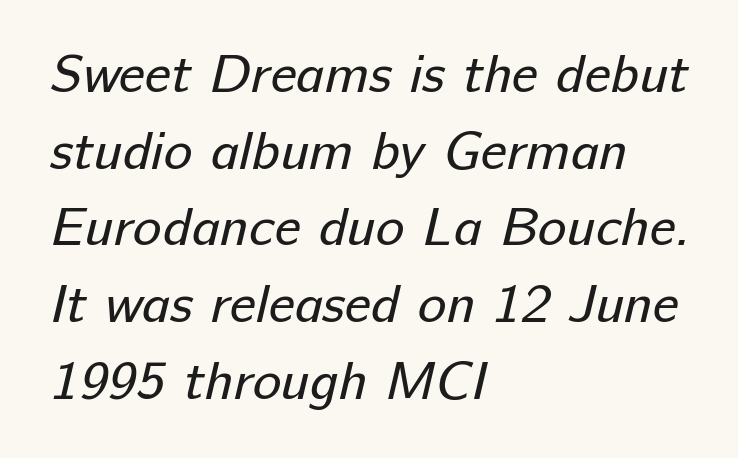
The characters display no serif detailing; their extremities are plain. Layout note: lines flush left. No chunkiness to these letters — they're not bold. Each letter keeps its own natural width here, so spacing adapts to shape. Plain, unruled lines of type. Characters follow at the spacing the type designer built in.
